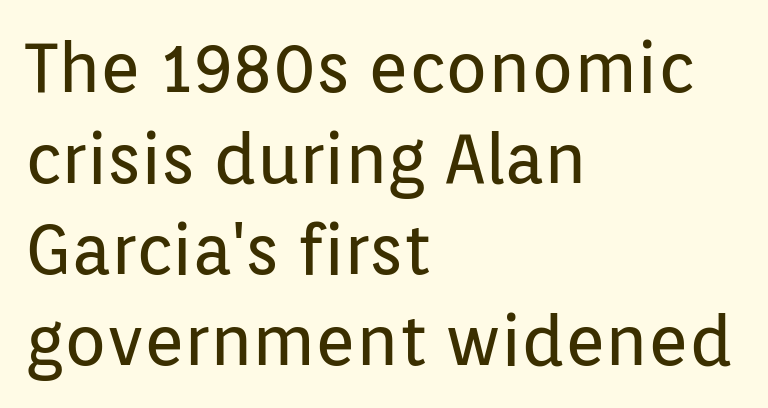
Q: Is the text bold? A: No.
Q: Is the text italic (slanted)? A: No, it is upright.
Q: Is the typeface a serif or a sans-serif typeface? A: Sans-serif.
Q: Is the text underlined? A: No.
Q: How is the paragraph aligned? A: Left-aligned.
Q: Is the spacing between letters normal or unusually wide? A: Normal.
Q: Is the spacing between lines tight, normal or loose? A: Normal.
Q: Width (condensed, normal, or wide)? A: Normal.
Q: Stroke contrast? A: Low.
Q: x-height? A: Medium.
Q: Monospaced? A: No.
